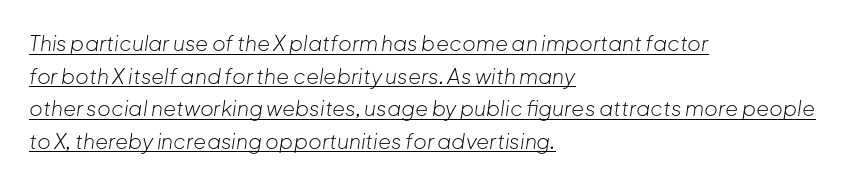
The image shows 21 px text type, italic (leaning right); set left-aligned, normal line spacing (1.55x), normal letter spacing, underlined.
